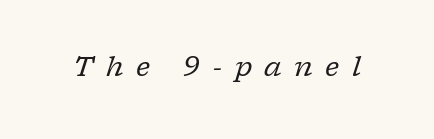
{"serif": "yes", "italic": "yes", "lean": "right", "slant_degrees": 17, "bold": "no", "weight": "regular", "width": "normal", "stroke_contrast": "low", "x_height": "medium", "monospaced": "no", "underline": "no", "letter_spacing": "wide", "letter_spacing_em": 0.44, "glyph_px": 28}
